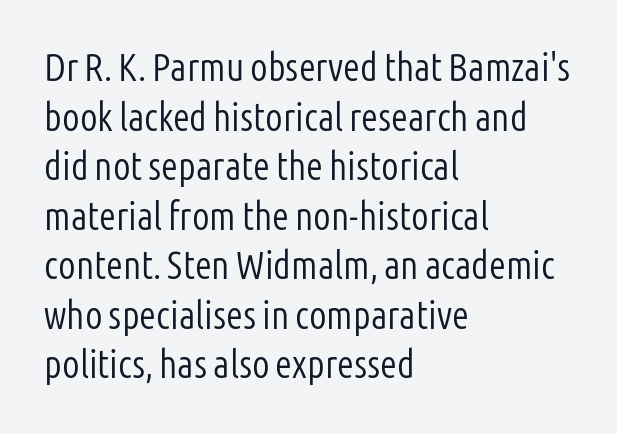
{"serif": "no", "italic": "no", "bold": "no", "weight": "light", "width": "condensed", "stroke_contrast": "low", "x_height": "medium", "monospaced": "no", "underline": "no", "align": "left", "line_spacing": "normal", "line_spacing_ratio": 1.27, "letter_spacing": "normal", "letter_spacing_em": 0.0, "glyph_px": 39}
